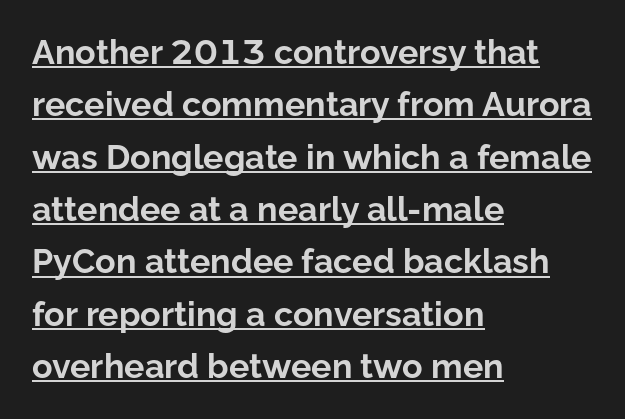
Left-aligned paragraph, ragged on the right. Regarding serifs, this sample does without them. Compared with an ordinary text face, these strokes are far heavier — a full bold. This sample has the flowing, uneven cadence of proportional lettering.
